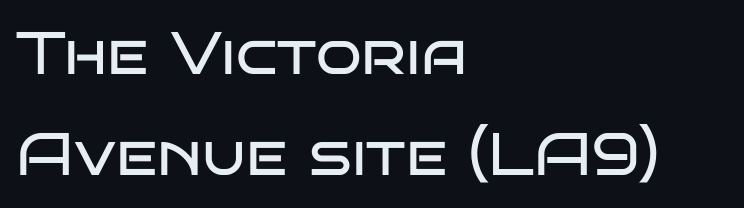
The image shows 60 px regular-weight, wide sans-serif type, upright; set left-aligned, normal line spacing (1.69x), normal letter spacing, not underlined; low stroke contrast and a large x-height.
